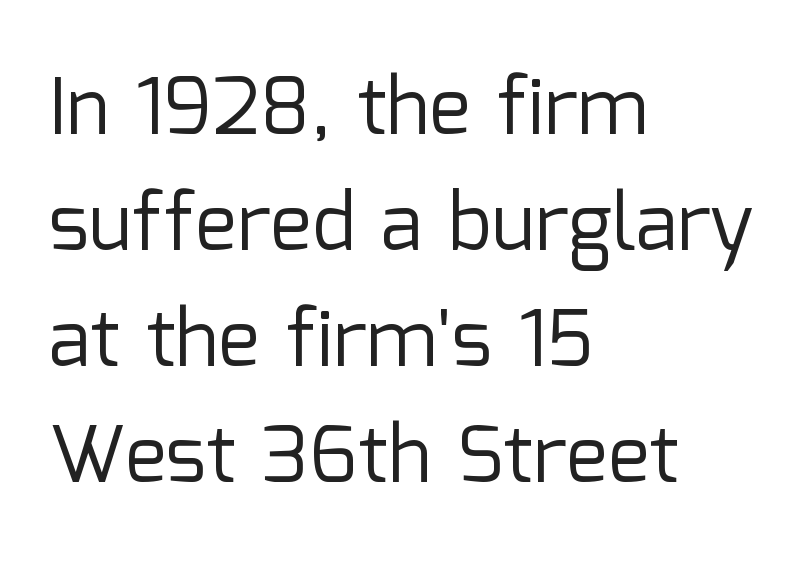
Q: Is the text bold? A: No.
Q: Is the text italic (slanted)? A: No, it is upright.
Q: Is the typeface a serif or a sans-serif typeface? A: Sans-serif.
Q: Is the text underlined? A: No.
Q: How is the paragraph aligned? A: Left-aligned.
Q: Is the spacing between letters normal or unusually wide? A: Normal.
Q: Is the spacing between lines tight, normal or loose? A: Normal.
Q: Width (condensed, normal, or wide)? A: Normal.
Q: Stroke contrast? A: Low.
Q: x-height? A: Medium.
Q: Monospaced? A: No.
